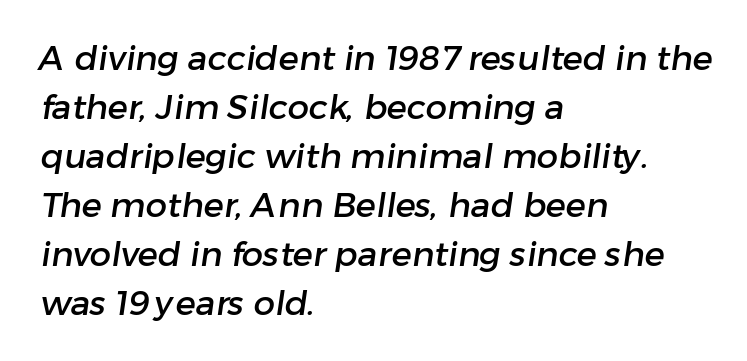
The image shows 34 px sans-serif type; set left-aligned, normal line spacing (1.44x), normal letter spacing, not underlined; low stroke contrast and a medium x-height.
